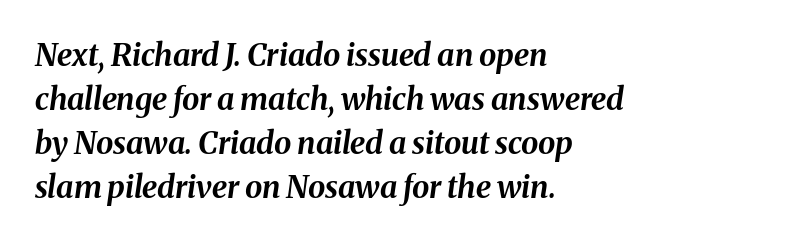
Italic: yes, the glyphs are oblique. The horizontal fit of the characters is conventional and even. Vertical spacing — default. The specimen omits any rule beneath the text block's lines. In terms of weight, the rendering is a true, heavy bold.
